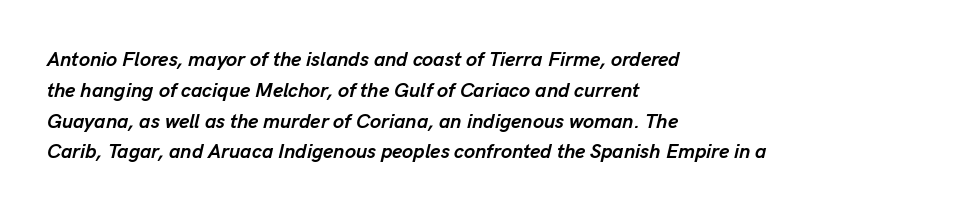
Pretty heavy lettering here — definitely bold. Has an underline been added? It has not. No extra tracking has been applied to these lines. Summary of vertical rhythm: regular, with standard interline spacing. A typesetter would mark this as italic.
